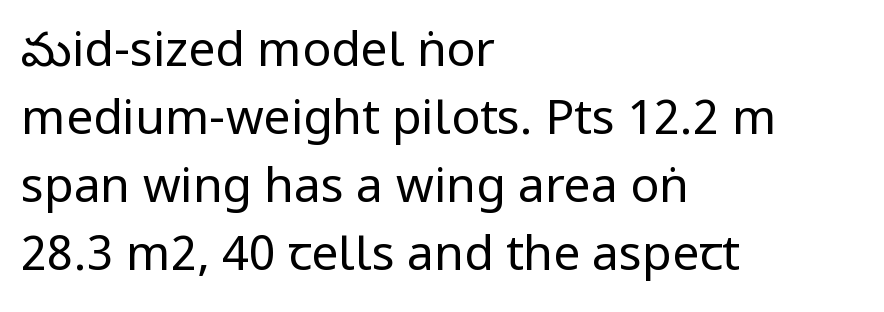
Q: Is the text bold? A: No.
Q: Is the text italic (slanted)? A: No, it is upright.
Q: Is the typeface a serif or a sans-serif typeface? A: Sans-serif.
Q: Is the text underlined? A: No.
Q: How is the paragraph aligned? A: Left-aligned.
Q: Is the spacing between letters normal or unusually wide? A: Normal.
Q: Is the spacing between lines tight, normal or loose? A: Normal.
Q: Width (condensed, normal, or wide)? A: Condensed.
Q: Stroke contrast? A: Low.
Q: x-height? A: Large.
Q: Monospaced? A: No.
